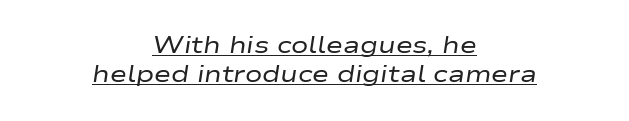
The image shows 23 px text type, italic (leaning right); set centered, normal line spacing (1.28x), normal letter spacing, underlined.
